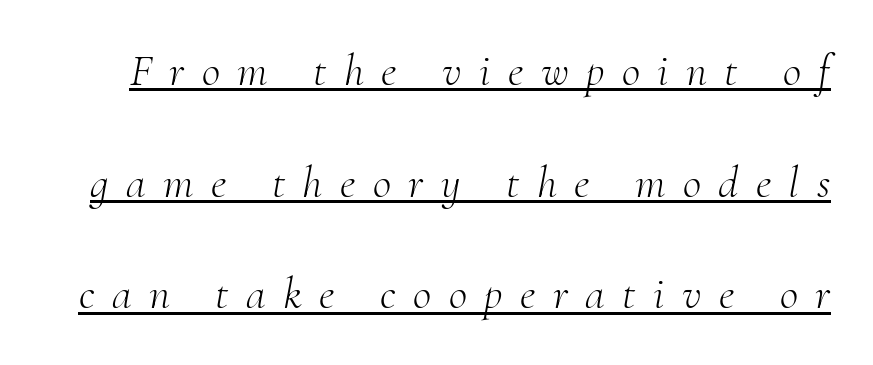
Q: Is the text bold? A: No.
Q: Is the text italic (slanted)? A: Yes, it leans right by about 10 degrees.
Q: Is the typeface a serif or a sans-serif typeface? A: Serif.
Q: Is the text underlined? A: Yes.
Q: Is the spacing between letters normal or unusually wide? A: Unusually wide.
Q: Is the spacing between lines tight, normal or loose? A: Loose.
Q: Width (condensed, normal, or wide)? A: Normal.
Q: Stroke contrast? A: Medium.
Q: x-height? A: Small.
Q: Monospaced? A: No.
